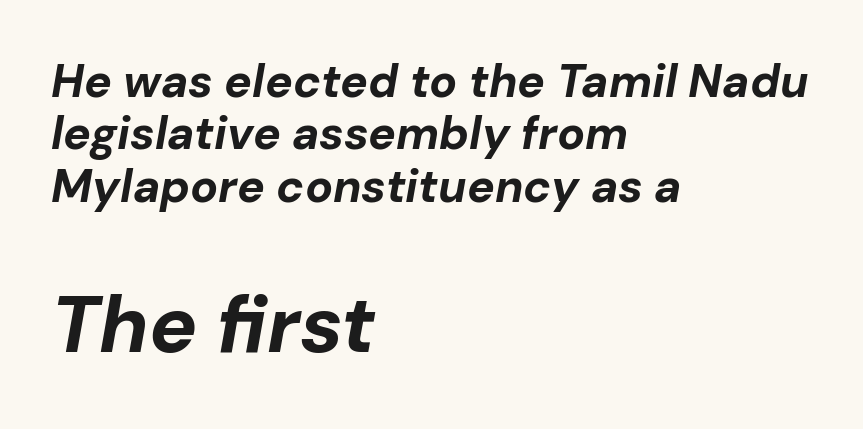
{"italic": "yes", "lean": "right", "slant_degrees": 10, "bold": "yes", "weight": "bold", "width": "normal", "stroke_contrast": "low", "x_height": "medium", "monospaced": "no", "underline": "no", "align": "left", "line_spacing": "tight", "line_spacing_ratio": 1.14, "letter_spacing": "normal", "letter_spacing_em": 0.0, "larger_block": "second", "size_ratio": 1.74, "glyph_px": 80}
